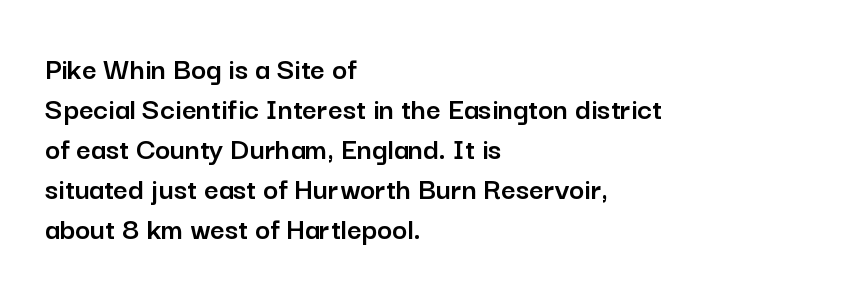
{"serif": "no", "italic": "no", "width": "normal", "stroke_contrast": "low", "x_height": "medium", "monospaced": "no", "underline": "no", "align": "left", "line_spacing": "normal", "line_spacing_ratio": 1.25, "letter_spacing": "normal", "letter_spacing_em": 0.0, "glyph_px": 32}
